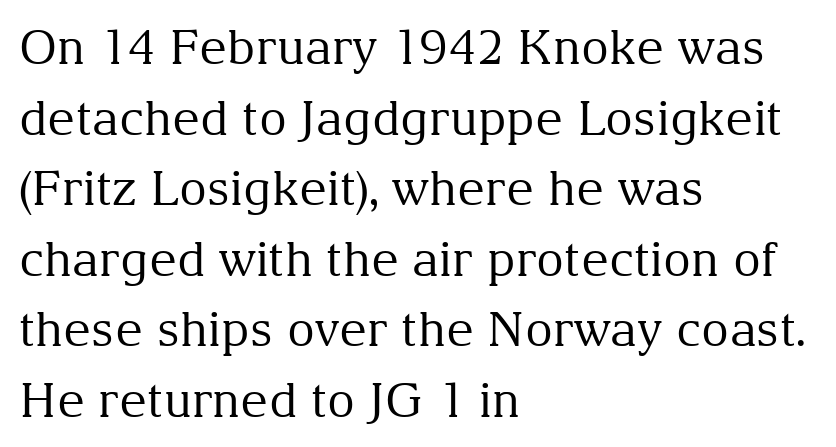
Q: Is the text bold? A: No.
Q: Is the text italic (slanted)? A: No, it is upright.
Q: Is the typeface a serif or a sans-serif typeface? A: Serif.
Q: Is the text underlined? A: No.
Q: How is the paragraph aligned? A: Left-aligned.
Q: Is the spacing between letters normal or unusually wide? A: Normal.
Q: Is the spacing between lines tight, normal or loose? A: Normal.
Q: Width (condensed, normal, or wide)? A: Normal.
Q: Stroke contrast? A: Medium.
Q: x-height? A: Medium.
Q: Monospaced? A: No.
